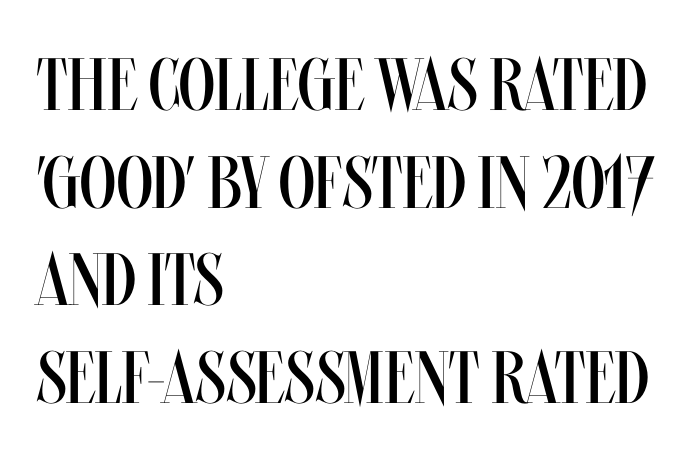
Q: Is the text bold? A: No.
Q: Is the text italic (slanted)? A: No, it is upright.
Q: Is the text underlined? A: No.
Q: How is the paragraph aligned? A: Left-aligned.
Q: Is the spacing between letters normal or unusually wide? A: Normal.
Q: Is the spacing between lines tight, normal or loose? A: Normal.
Q: Width (condensed, normal, or wide)? A: Condensed.
Q: Stroke contrast? A: Medium.
Q: x-height? A: Large.
Q: Monospaced? A: No.
